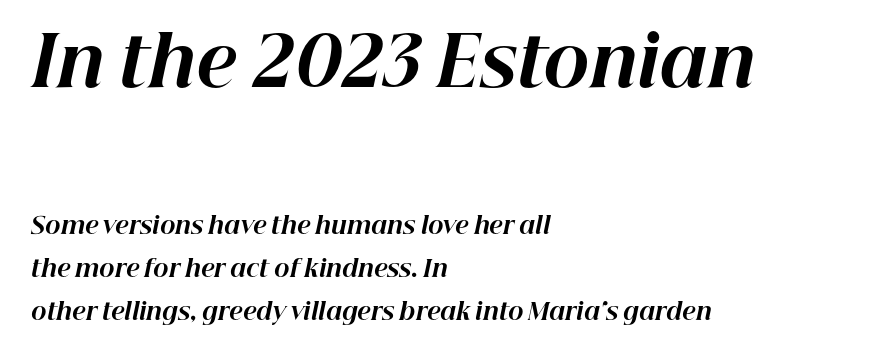
Only glyphs here, with clear space below each row. Students, note that the glyphs here touch the page at normal intervals. Is this a fixed-width face? No — the glyphs have proportional, varying widths. A dark, heavy texture on the line: the type is bold. Is the type slanted? Yes — the strokes lean at a clear angle.
